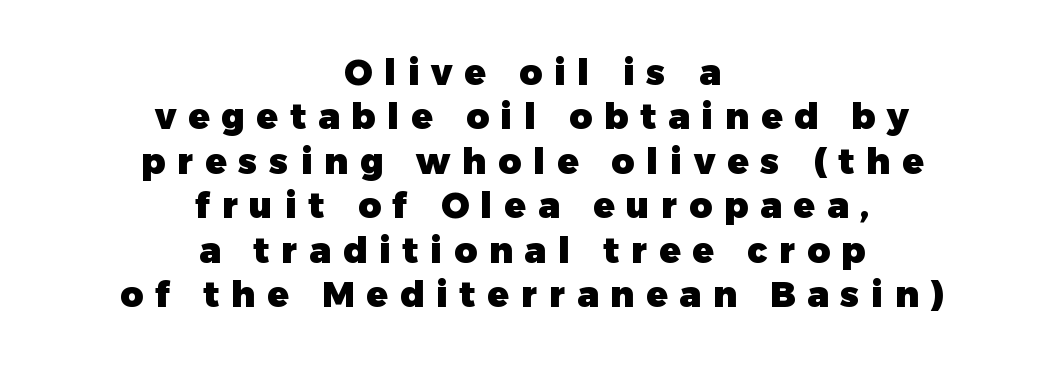
Q: Is the text bold? A: Yes.
Q: Is the text italic (slanted)? A: No, it is upright.
Q: Is the typeface a serif or a sans-serif typeface? A: Sans-serif.
Q: Is the text underlined? A: No.
Q: How is the paragraph aligned? A: Centered.
Q: Is the spacing between letters normal or unusually wide? A: Unusually wide.
Q: Is the spacing between lines tight, normal or loose? A: Normal.
Q: Width (condensed, normal, or wide)? A: Normal.
Q: Stroke contrast? A: Low.
Q: x-height? A: Medium.
Q: Monospaced? A: No.
